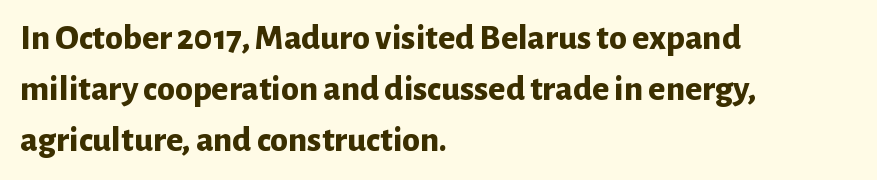
{"serif": "no", "italic": "no", "bold": "yes", "weight": "bold", "width": "normal", "stroke_contrast": "low", "x_height": "medium", "monospaced": "no", "underline": "no", "align": "left", "line_spacing": "normal", "line_spacing_ratio": 1.42, "letter_spacing": "normal", "letter_spacing_em": 0.0, "glyph_px": 36}
